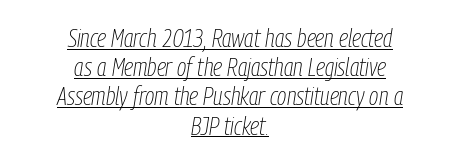
{"italic": "yes", "lean": "right", "slant_degrees": 9, "bold": "no", "underline": "yes", "align": "center", "line_spacing_ratio": 1.17, "letter_spacing": "normal", "letter_spacing_em": 0.0, "glyph_px": 25}
